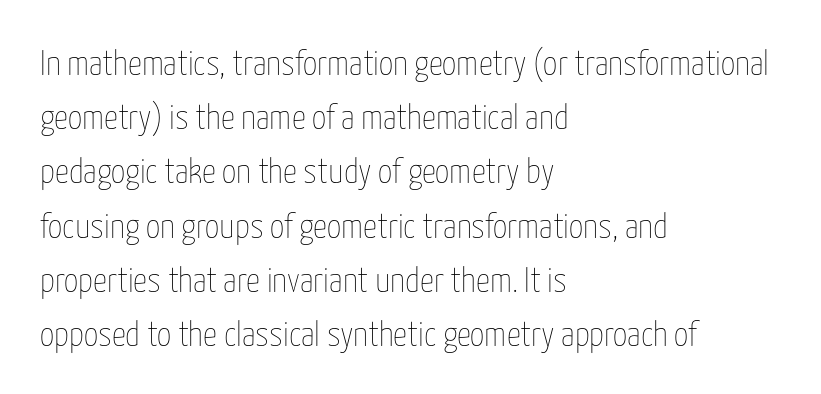
The image shows 35 px thin, condensed type, upright; set left-aligned, normal line spacing (1.55x), normal letter spacing, not underlined; low stroke contrast and a medium x-height.
